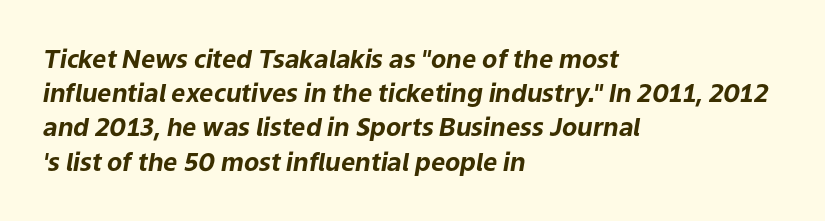
Q: Is the text bold? A: Yes.
Q: Is the text italic (slanted)? A: Yes, it leans right by about 9 degrees.
Q: Is the text underlined? A: No.
Q: How is the paragraph aligned? A: Left-aligned.
Q: Is the spacing between letters normal or unusually wide? A: Normal.
Q: Is the spacing between lines tight, normal or loose? A: Normal.
